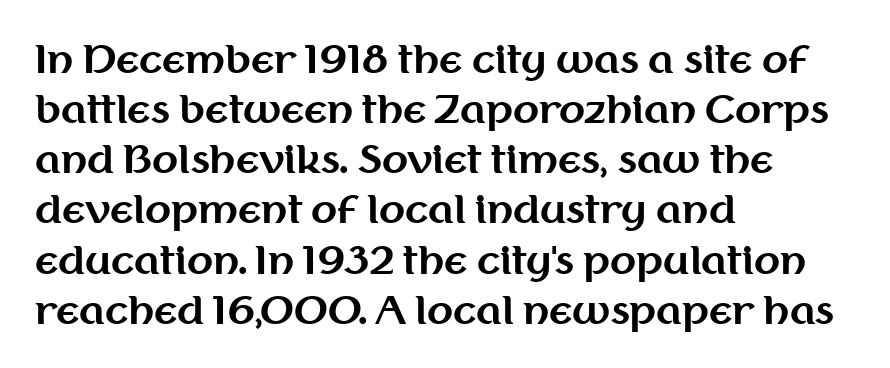
{"serif": "no", "italic": "no", "bold": "yes", "weight": "bold", "width": "normal", "stroke_contrast": "medium", "x_height": "medium", "monospaced": "no", "underline": "no", "align": "left", "line_spacing": "normal", "line_spacing_ratio": 1.32, "letter_spacing": "normal", "letter_spacing_em": 0.0, "glyph_px": 38}
